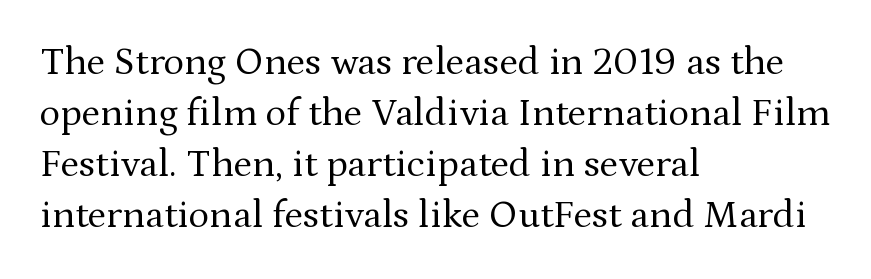
The image shows 39 px regular-weight serif type, upright; set left-aligned, normal line spacing (1.31x), normal letter spacing, not underlined; medium stroke contrast and a medium x-height.
